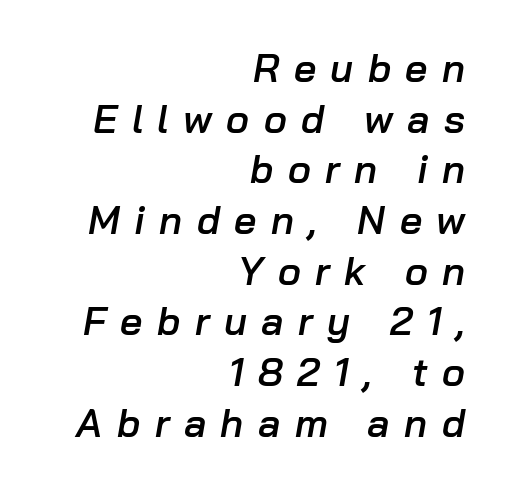
{"italic": "yes", "lean": "right", "slant_degrees": 10, "bold": "semi", "weight": "semibold", "width": "normal", "stroke_contrast": "low", "x_height": "medium", "monospaced": "no", "underline": "no", "align": "right", "line_spacing": "normal", "line_spacing_ratio": 1.3, "letter_spacing": "wide", "letter_spacing_em": 0.37, "glyph_px": 39}
